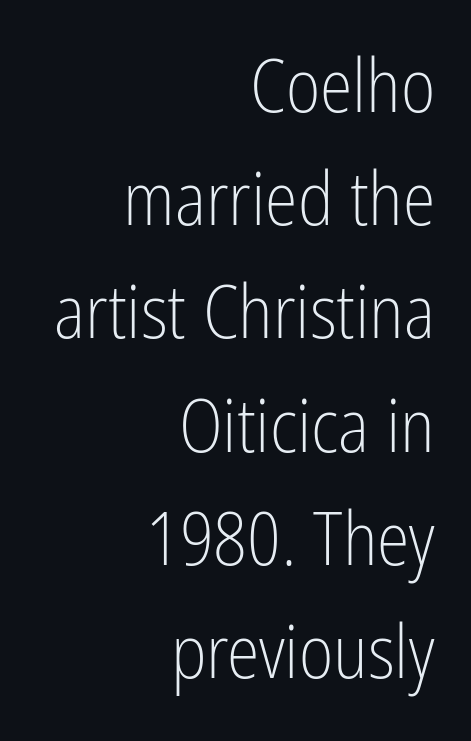
The image shows 74 px light, condensed sans-serif type, upright; set right-aligned, normal line spacing (1.53x), normal letter spacing, not underlined; low stroke contrast and a medium x-height.
